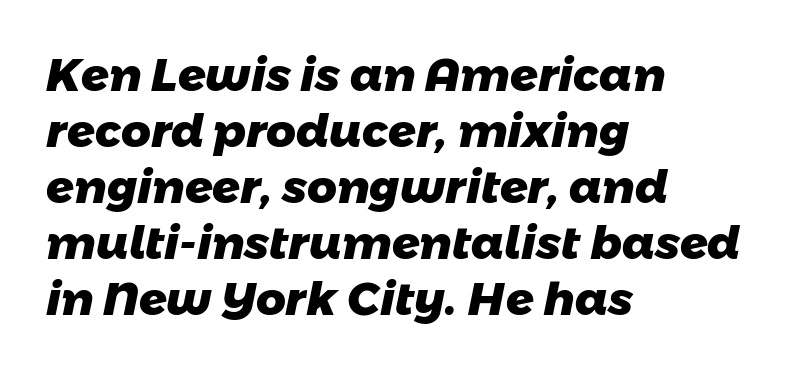
The image shows 46 px heavy sans-serif type; set left-aligned, line spacing 1.22x, normal letter spacing, not underlined; low stroke contrast and a medium x-height.
